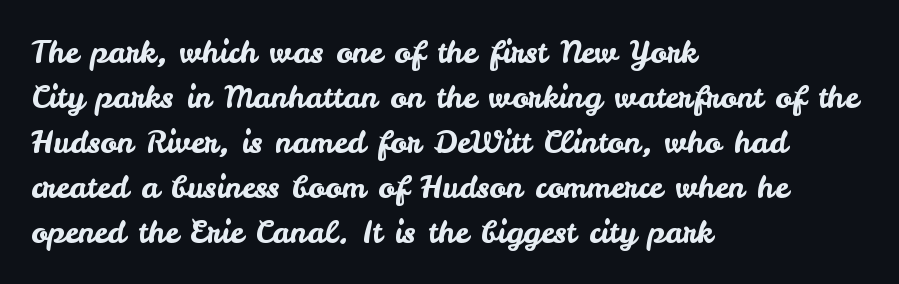
The image shows 31 px sans-serif type; set left-aligned, normal line spacing (1.45x), normal letter spacing, not underlined; low stroke contrast and a small x-height.
